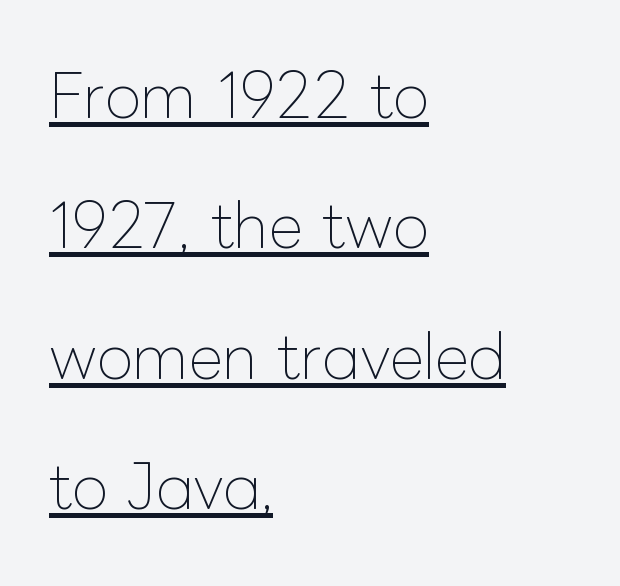
The image shows 59 px thin type, upright; set left-aligned, loose line spacing (2.21x), normal letter spacing, underlined; low stroke contrast and a medium x-height.
